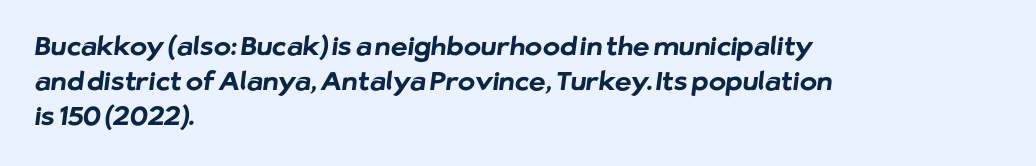
The image shows 26 px bold type; set left-aligned, normal line spacing (1.35x), normal letter spacing, not underlined.
